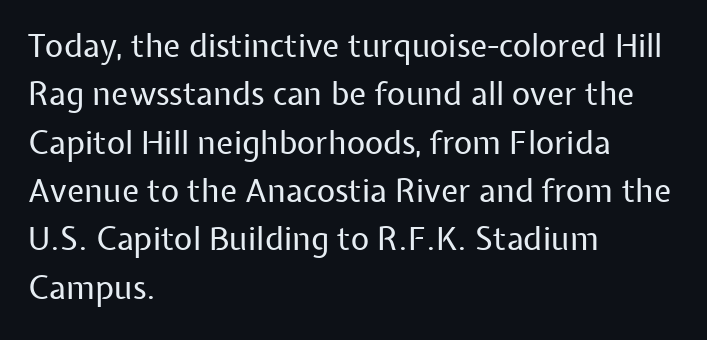
{"serif": "no", "italic": "no", "bold": "no", "weight": "regular", "width": "normal", "stroke_contrast": "low", "x_height": "medium", "monospaced": "no", "underline": "no", "align": "left", "line_spacing": "normal", "line_spacing_ratio": 1.51, "letter_spacing": "normal", "letter_spacing_em": 0.0, "glyph_px": 32}
